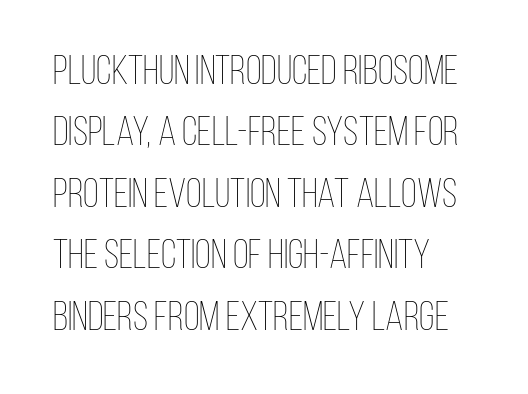
The image shows 41 px thin, condensed type, upright; set left-aligned, normal line spacing (1.5x), normal letter spacing, not underlined; low stroke contrast and a large x-height.
